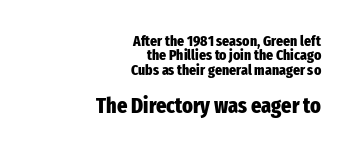
The image shows 22 px bold type, upright; set right-aligned, tight line spacing (0.96x), normal letter spacing, not underlined; the second (bottom) block is 1.47x larger.
